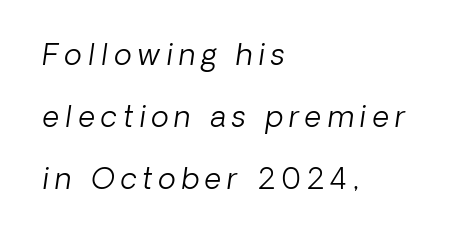
Q: Is the text bold? A: No.
Q: Is the text italic (slanted)? A: Yes, it leans right by about 8 degrees.
Q: Is the text underlined? A: No.
Q: How is the paragraph aligned? A: Left-aligned.
Q: Is the spacing between letters normal or unusually wide? A: Unusually wide.
Q: Is the spacing between lines tight, normal or loose? A: Loose.
Q: Width (condensed, normal, or wide)? A: Normal.
Q: Stroke contrast? A: Low.
Q: x-height? A: Medium.
Q: Monospaced? A: No.
